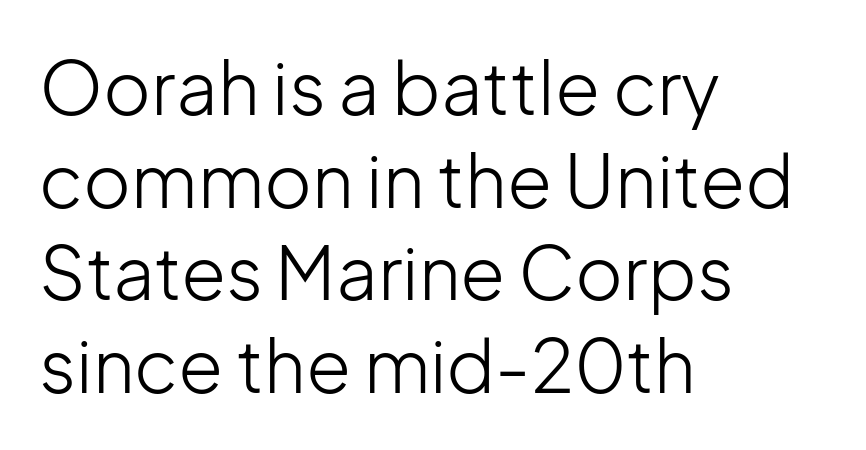
A classic flush-left, rag-right setting is used for this passage. The glyphs in this specimen are sans serif. Looks like regular typesetting: each glyph gets only the width it needs. The font sits on the lighter half of the weight spectrum, regular included.
